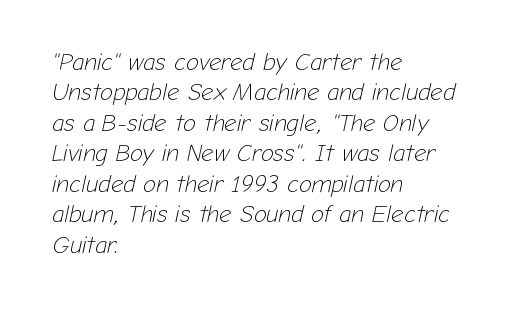
Designer's note — italics engaged. Short note: letters normally spaced. The typesetting does not lean heavy: it is not bold. This rendering features lettering with no underline. The typesetter chose a ragged-right arrangement here. Notice how descenders clear the ascenders below comfortably — that's standard leading.
